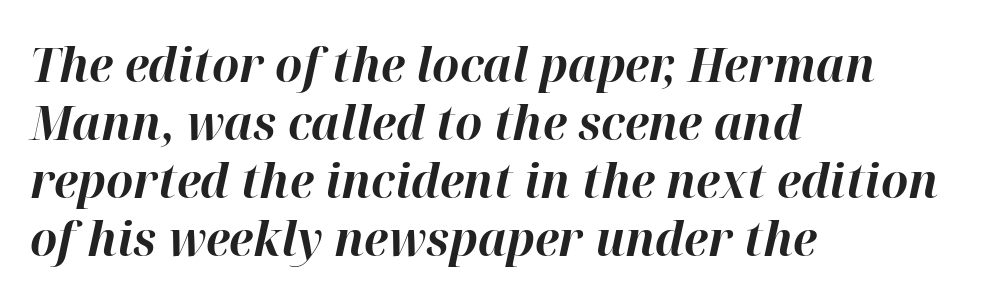
{"italic": "yes", "lean": "right", "slant_degrees": 12, "bold": "yes", "weight": "bold", "width": "normal", "stroke_contrast": "high", "x_height": "medium", "monospaced": "no", "underline": "no", "align": "left", "line_spacing_ratio": 1.21, "letter_spacing": "normal", "letter_spacing_em": 0.0, "glyph_px": 48}
